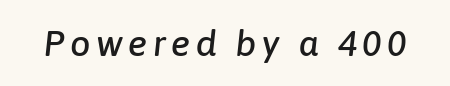
{"italic": "yes", "lean": "right", "slant_degrees": 6, "width": "normal", "stroke_contrast": "low", "x_height": "medium", "monospaced": "no", "underline": "no", "glyph_px": 36}
